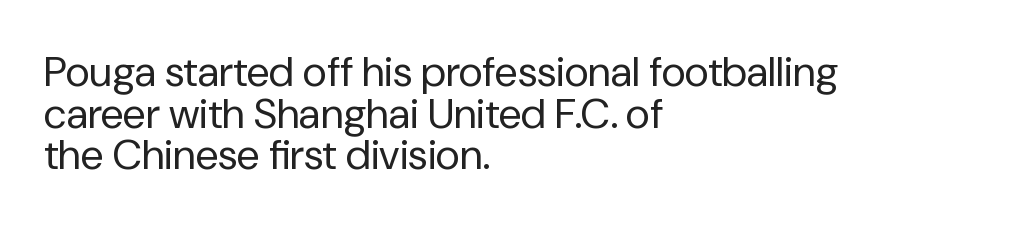
The image shows 42 px regular-weight sans-serif type, upright; set left-aligned, tight line spacing (0.99x), normal letter spacing, not underlined; low stroke contrast and a medium x-height.
